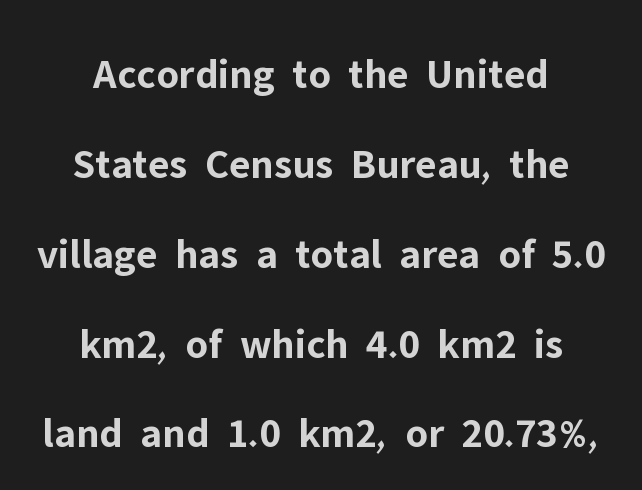
Each letter keeps its own natural width here, so spacing adapts to shape. Unlike italic type, these characters show no tilt at all. The sample has been set heavy, in full bold. Neither beginnings nor endings align; midpoints do. Spacing between characters is what you'd get straight out of the box. Serif or sans? Sans — the stroke terminals are bare.
